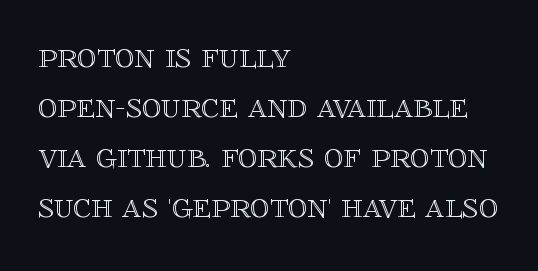
Words appear dense and cohesive because spacing is normal. Successive baselines arrive at the customary interval. The face used here is proportionally spaced, like ordinary book or web type. Unlike italic type, these characters show no tilt at all. Just letters on the line, the space beneath them empty. Typeset ragged right — the left edge is the straight one.
